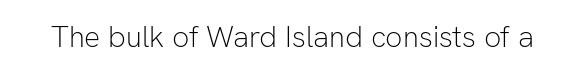
You can tell it's not italic because the verticals are truly vertical. Descender tails drop into unmarked territory. This is sans-serif lettering, the kind often seen on screens and signage. The passage shown is typed in a proportional face where columns would drift. Bold? No — there's no thickening of the strokes.
